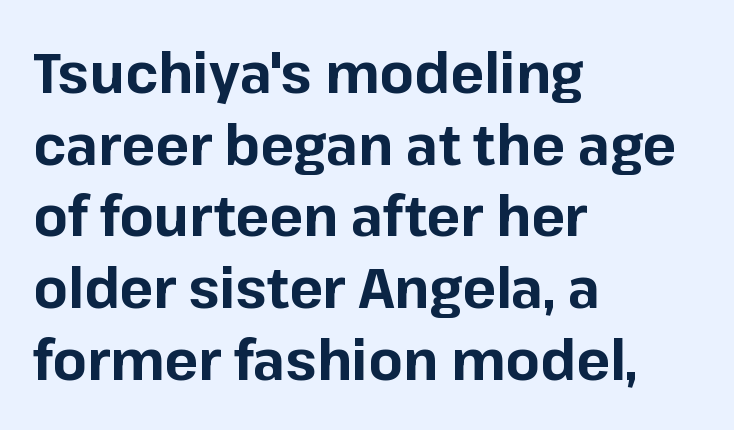
The image shows 56 px bold sans-serif type, upright; set left-aligned, normal line spacing (1.28x), normal letter spacing, not underlined; low stroke contrast and a medium x-height.
